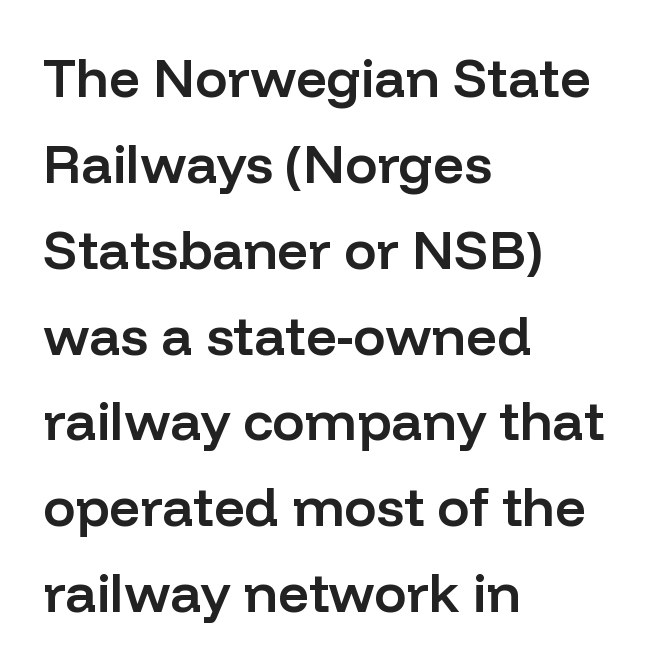
{"serif": "no", "italic": "no", "bold": "semi", "weight": "semibold", "width": "normal", "stroke_contrast": "low", "x_height": "medium", "monospaced": "no", "underline": "no", "align": "left", "line_spacing": "normal", "line_spacing_ratio": 1.59, "letter_spacing": "normal", "letter_spacing_em": 0.0, "glyph_px": 54}
